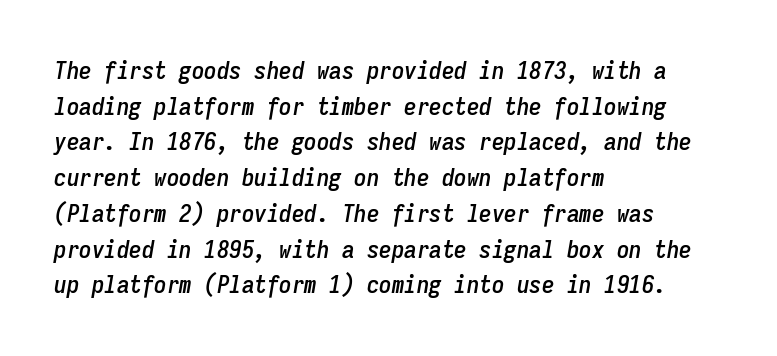
{"italic": "yes", "lean": "right", "slant_degrees": 9, "underline": "no", "align": "left", "line_spacing": "normal", "line_spacing_ratio": 1.43, "letter_spacing": "normal", "letter_spacing_em": 0.0, "glyph_px": 25}
